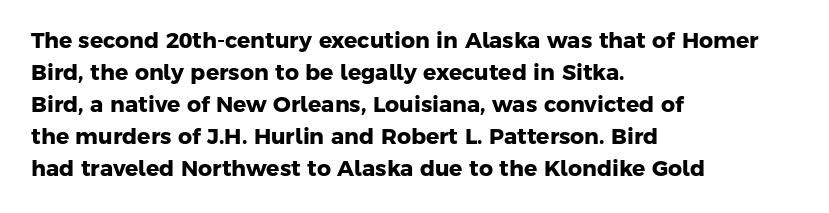
The image shows 22 px bold type; set left-aligned, normal line spacing (1.46x), normal letter spacing, not underlined.
